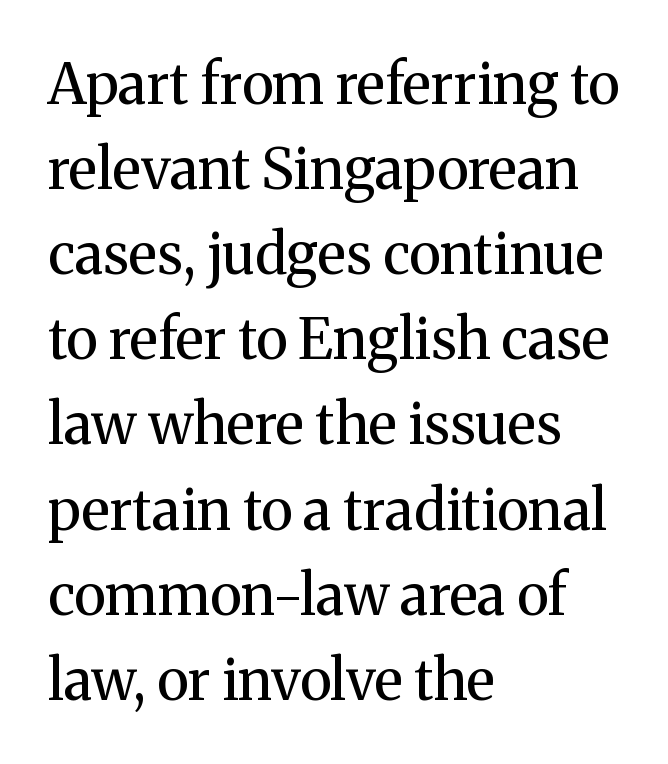
{"serif": "yes", "italic": "no", "bold": "no", "weight": "regular", "width": "normal", "stroke_contrast": "medium", "x_height": "medium", "monospaced": "no", "underline": "no", "align": "left", "line_spacing": "normal", "line_spacing_ratio": 1.52, "letter_spacing": "normal", "letter_spacing_em": 0.0, "glyph_px": 56}
